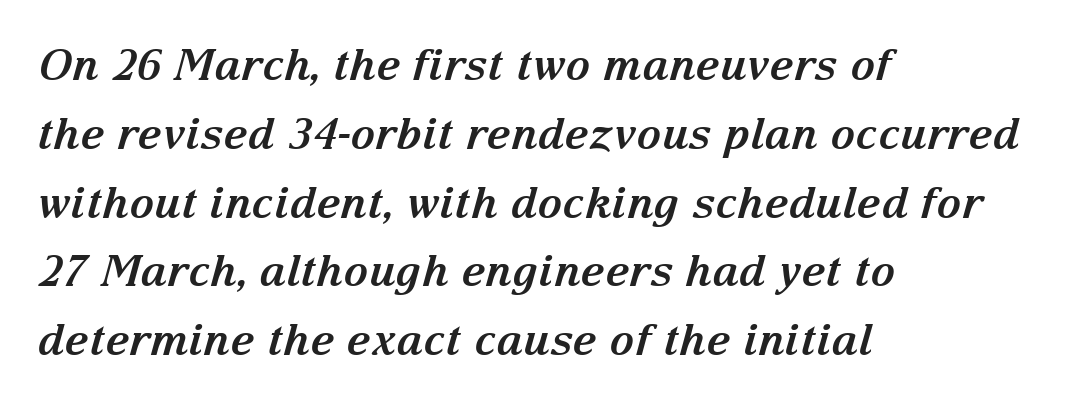
{"serif": "yes", "italic": "yes", "lean": "right", "slant_degrees": 15, "bold": "yes", "weight": "bold", "width": "normal", "stroke_contrast": "medium", "x_height": "medium", "monospaced": "no", "underline": "no", "align": "left", "line_spacing": "normal", "line_spacing_ratio": 1.6, "letter_spacing": "normal", "letter_spacing_em": 0.0, "glyph_px": 43}
